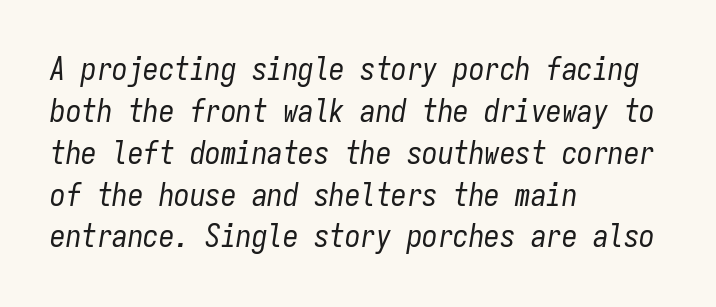
The image shows 31 px regular-weight, condensed type, italic (leaning right), monospaced; set left-aligned, normal line spacing (1.35x), normal letter spacing, not underlined; low stroke contrast and a medium x-height.
